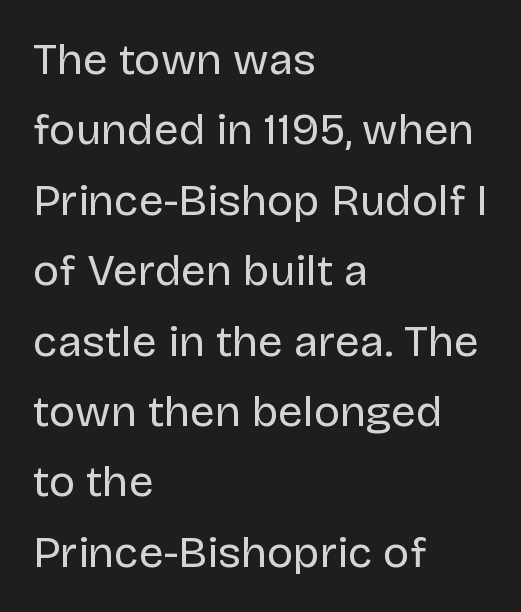
Q: Is the text bold? A: No.
Q: Is the text italic (slanted)? A: No, it is upright.
Q: Is the typeface a serif or a sans-serif typeface? A: Sans-serif.
Q: Is the text underlined? A: No.
Q: How is the paragraph aligned? A: Left-aligned.
Q: Is the spacing between letters normal or unusually wide? A: Normal.
Q: Is the spacing between lines tight, normal or loose? A: Normal.
Q: Width (condensed, normal, or wide)? A: Normal.
Q: Stroke contrast? A: Low.
Q: x-height? A: Large.
Q: Monospaced? A: No.
